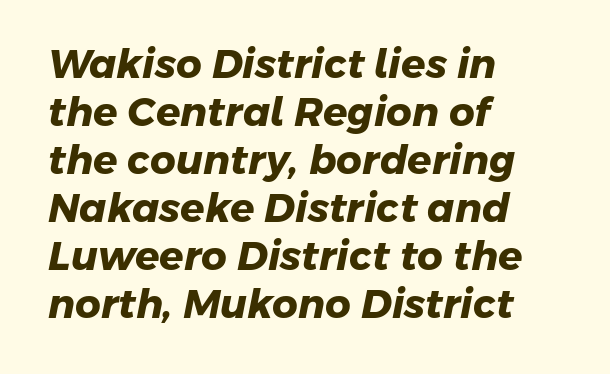
The image shows 40 px heavy sans-serif type; set left-aligned, line spacing 1.2x, normal letter spacing, not underlined; low stroke contrast and a medium x-height.
